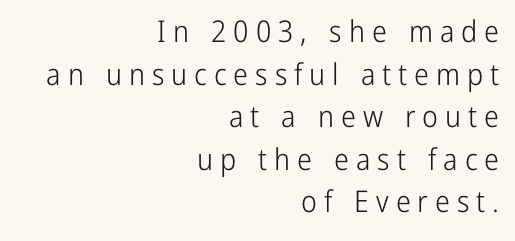
Q: Is the text bold? A: No.
Q: Is the text italic (slanted)? A: No, it is upright.
Q: Is the typeface a serif or a sans-serif typeface? A: Sans-serif.
Q: Is the text underlined? A: No.
Q: How is the paragraph aligned? A: Right-aligned.
Q: Is the spacing between letters normal or unusually wide? A: Unusually wide.
Q: Is the spacing between lines tight, normal or loose? A: Normal.
Q: Width (condensed, normal, or wide)? A: Condensed.
Q: Stroke contrast? A: Low.
Q: x-height? A: Medium.
Q: Monospaced? A: No.
